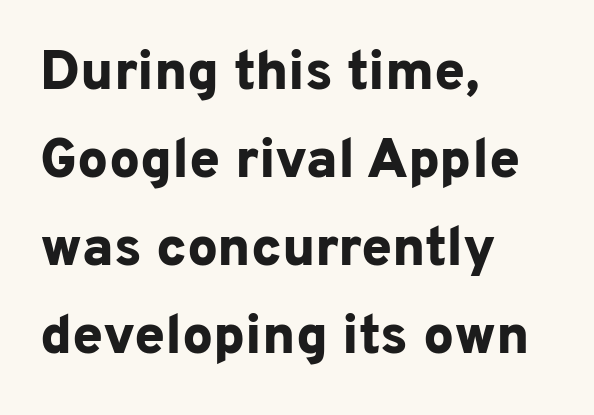
{"serif": "no", "italic": "no", "bold": "yes", "weight": "bold", "width": "normal", "stroke_contrast": "low", "x_height": "medium", "monospaced": "no", "underline": "no", "align": "left", "line_spacing": "normal", "line_spacing_ratio": 1.6, "letter_spacing": "normal", "letter_spacing_em": 0.0, "glyph_px": 55}
